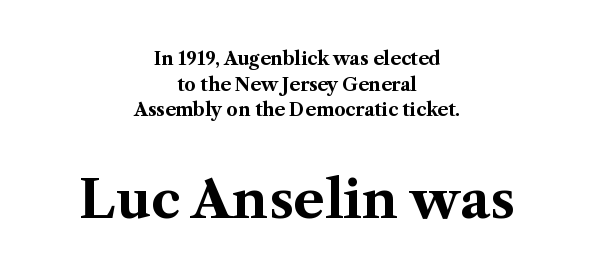
A typesetter would call this proportional, since set widths differ per character. A student would call this center alignment; a typographer would say set centered. Rendered with straight, roman letterforms. What weight is shown? A full bold with thick strokes. Anything drawn beneath the words? Only blank space.
